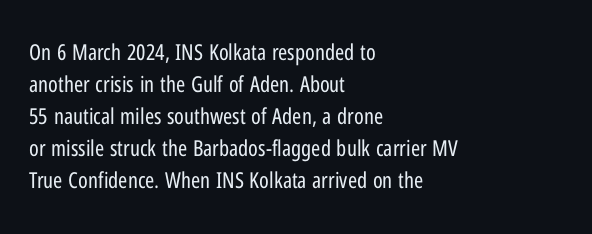
The image shows 22 px text type, upright; set left-aligned, normal line spacing (1.45x), normal letter spacing, not underlined.
